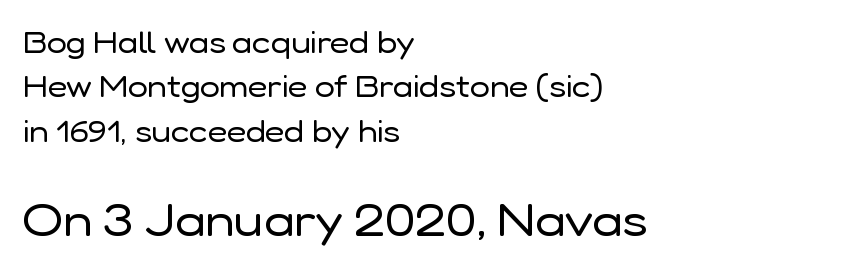
Q: Is the text bold? A: No.
Q: Is the text italic (slanted)? A: No, it is upright.
Q: Is the typeface a serif or a sans-serif typeface? A: Sans-serif.
Q: Is the text underlined? A: No.
Q: How is the paragraph aligned? A: Left-aligned.
Q: Is the spacing between letters normal or unusually wide? A: Normal.
Q: Is the spacing between lines tight, normal or loose? A: Normal.
Q: Which block of text is set in a larger size, the first (top) or the second (bottom)? A: The second (bottom) one.
Q: Width (condensed, normal, or wide)? A: Normal.
Q: Stroke contrast? A: Low.
Q: x-height? A: Medium.
Q: Monospaced? A: No.
